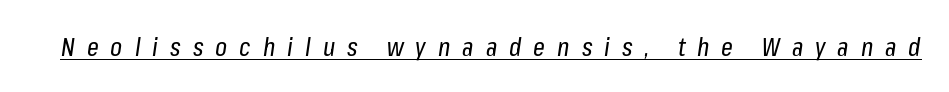
The image shows 26 px text type, italic (leaning right); set unusually wide letter spacing (+0.46 em), underlined.
